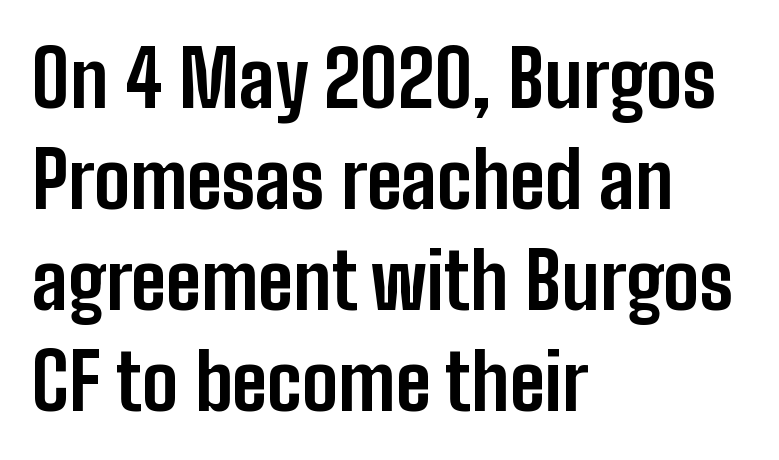
Q: Is the text bold? A: Yes.
Q: Is the text italic (slanted)? A: No, it is upright.
Q: Is the typeface a serif or a sans-serif typeface? A: Sans-serif.
Q: Is the text underlined? A: No.
Q: How is the paragraph aligned? A: Left-aligned.
Q: Is the spacing between letters normal or unusually wide? A: Normal.
Q: Is the spacing between lines tight, normal or loose? A: Normal.
Q: Width (condensed, normal, or wide)? A: Condensed.
Q: Stroke contrast? A: Low.
Q: x-height? A: Medium.
Q: Monospaced? A: No.
